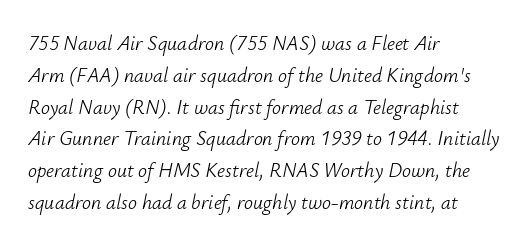
Visually the block forms a straight wall on the left and a jagged coastline on the right. Weight: regular or lighter. The space beneath each line is pristine and unruled. A normal amount of white space separates one row of letters from the next. This sample uses plain, unmodified letter spacing.
